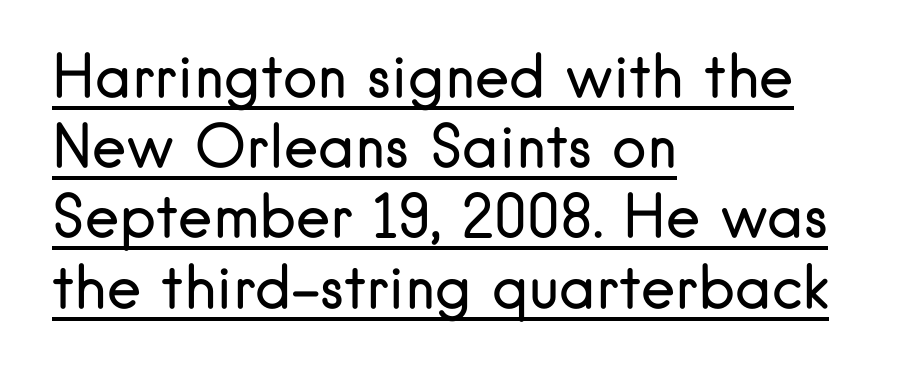
{"serif": "no", "italic": "no", "bold": "no", "weight": "regular", "width": "normal", "stroke_contrast": "low", "x_height": "small", "monospaced": "no", "underline": "yes", "align": "left", "line_spacing_ratio": 1.21, "letter_spacing": "normal", "letter_spacing_em": 0.0, "glyph_px": 58}
